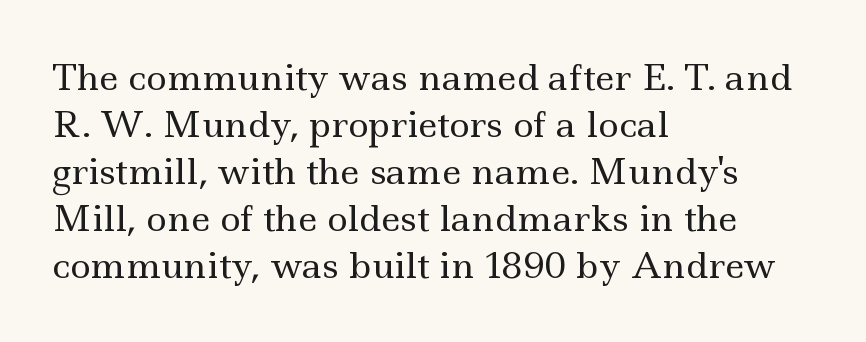
{"serif": "yes", "italic": "no", "bold": "no", "weight": "regular", "width": "wide", "x_height": "small", "monospaced": "no", "underline": "no", "align": "left", "line_spacing": "normal", "line_spacing_ratio": 1.34, "letter_spacing": "normal", "letter_spacing_em": 0.0, "glyph_px": 35}
